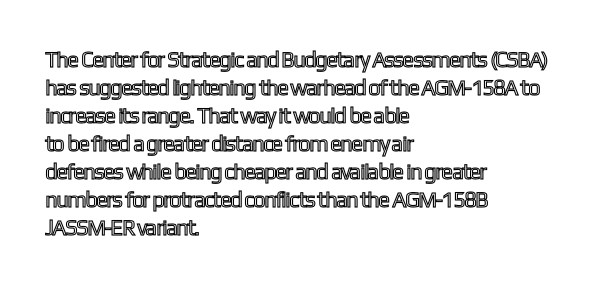
{"italic": "no", "underline": "no", "align": "left", "line_spacing": "normal", "line_spacing_ratio": 1.27, "letter_spacing": "normal", "letter_spacing_em": 0.0, "glyph_px": 22}
